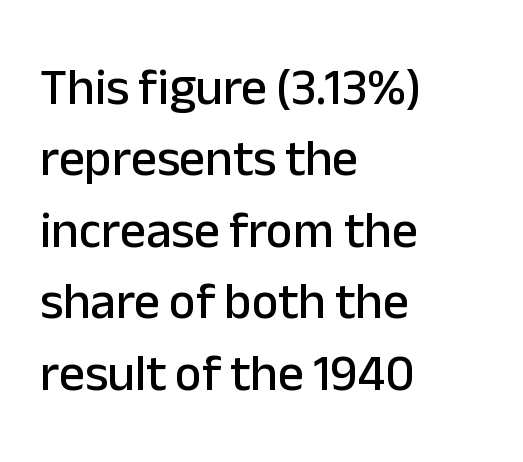
Note the varied advance widths — an 'i' is clearly narrower than an 'm'. Words float on clear page, feet unadorned. Nothing unusual about the tracking: characters are spaced as the font intends. Upright lettering throughout. One glance says typical: line gaps are just what's usual. Typeset ragged right — the left edge is the straight one.
